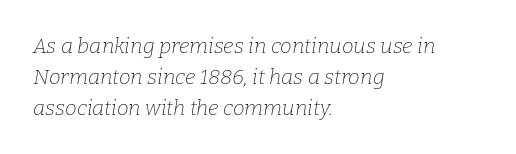
Vertical spacing — default. Vertical stems look standard width or narrower in stroke. Observe the ordinary spacing: letters are neighbours, not strangers. Only glyphs here, with clear space below each row.
